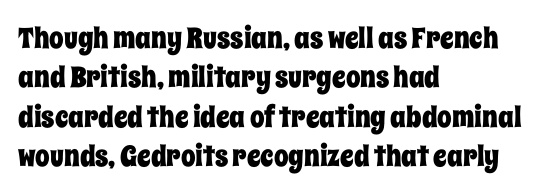
Q: Is the text italic (slanted)? A: No, it is upright.
Q: Is the text underlined? A: No.
Q: How is the paragraph aligned? A: Left-aligned.
Q: Is the spacing between letters normal or unusually wide? A: Normal.
Q: Is the spacing between lines tight, normal or loose? A: Normal.
Q: Width (condensed, normal, or wide)? A: Condensed.
Q: Stroke contrast? A: Low.
Q: x-height? A: Large.
Q: Monospaced? A: No.
